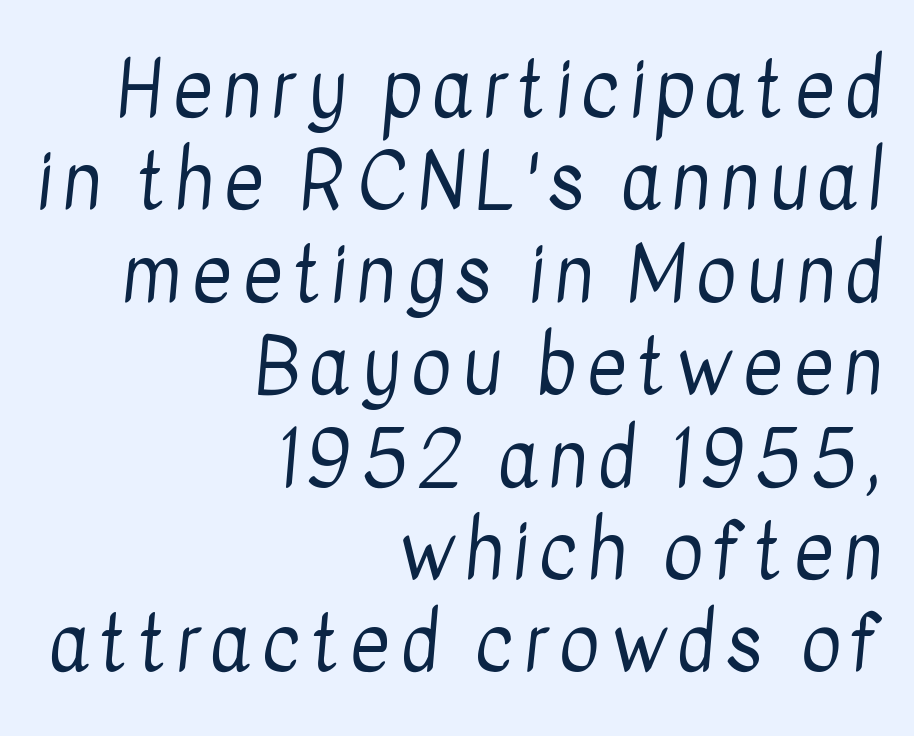
This rendering uses right alignment, leaving the left contour irregular. The letters carry no serifs — their stems end cleanly without finishing strokes. Is this a fixed-width face? No — the glyphs have proportional, varying widths. The characters are drawn with everyday or finer stroke widths. Descenders are the only things crossing below the line.
